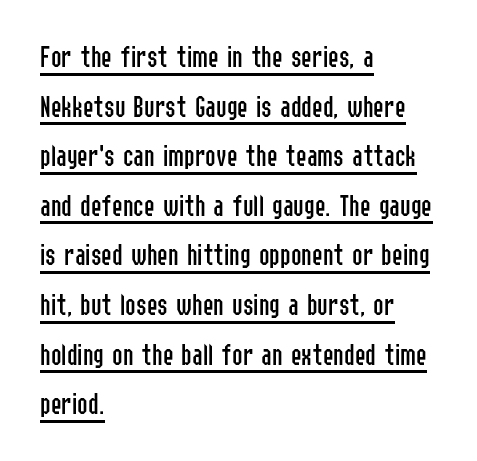
Q: Is the text bold? A: No.
Q: Is the text italic (slanted)? A: No, it is upright.
Q: Is the typeface a serif or a sans-serif typeface? A: Sans-serif.
Q: Is the text underlined? A: Yes.
Q: How is the paragraph aligned? A: Left-aligned.
Q: Is the spacing between letters normal or unusually wide? A: Normal.
Q: Is the spacing between lines tight, normal or loose? A: Normal.
Q: Width (condensed, normal, or wide)? A: Condensed.
Q: Stroke contrast? A: Low.
Q: x-height? A: Medium.
Q: Monospaced? A: No.
